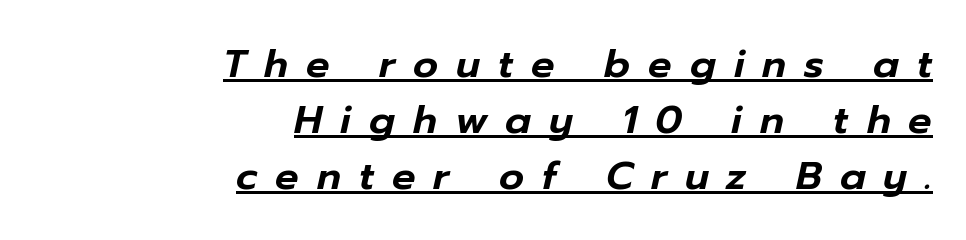
Q: Is the text italic (slanted)? A: Yes, it leans right by about 12 degrees.
Q: Is the text underlined? A: Yes.
Q: How is the paragraph aligned? A: Right-aligned.
Q: Is the spacing between letters normal or unusually wide? A: Unusually wide.
Q: Is the spacing between lines tight, normal or loose? A: Normal.
Q: Width (condensed, normal, or wide)? A: Normal.
Q: Stroke contrast? A: Low.
Q: x-height? A: Medium.
Q: Monospaced? A: No.
